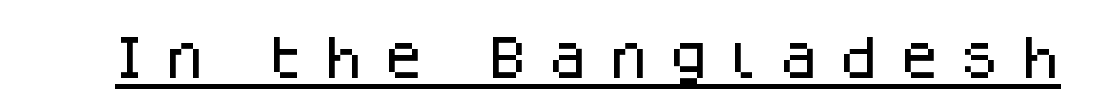
The axis of the letterforms is exactly vertical. The glyphs in this specimen are sans serif. A typesetter would call this proportional, since set widths differ per character. Compared with undecorated copy, this sample adds a rule below the words. These lines have a slow, spaced-out rhythm from letter to letter.
